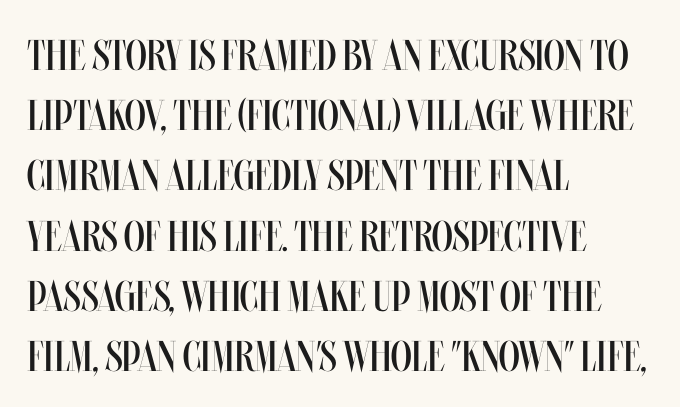
Stems here are at most as thick as an everyday book face. In CSS terms this would be text-align: left. The designer left line spacing at the default. The letters stand upright; this is a roman face. Spacing verdict: proportional, widths tailored to each character. Between one letter and the next there's only the usual sliver of space.
